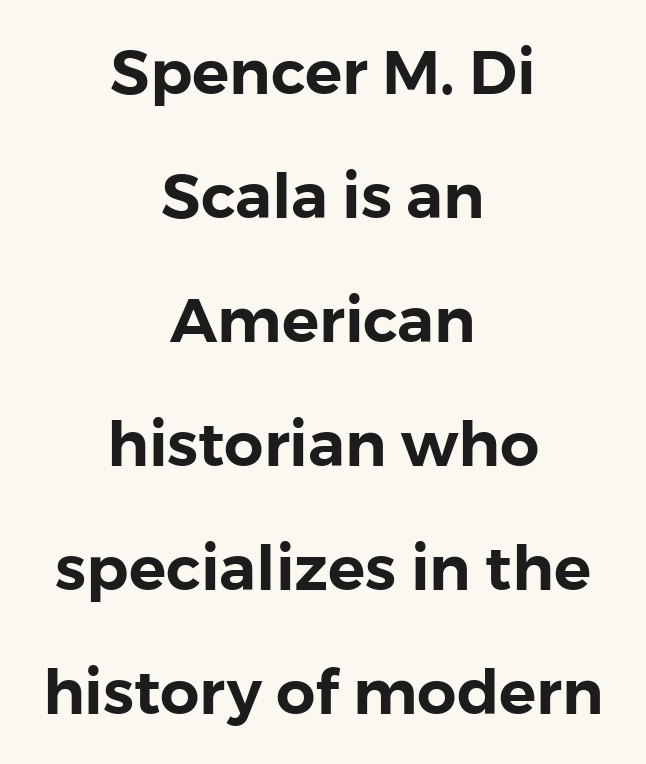
The image shows 62 px sans-serif type, upright; set centered, loose line spacing (2.0x), normal letter spacing, not underlined; a medium x-height.
